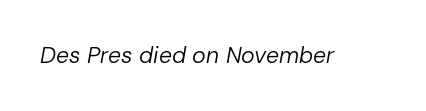
This reads as an unemphasized weight, regular at the heaviest. Unmarked baselines from the first word to the last. Compared with typical body copy, the letter spacing here is the same. Characters are canted at an angle relative to the baseline's perpendicular.
